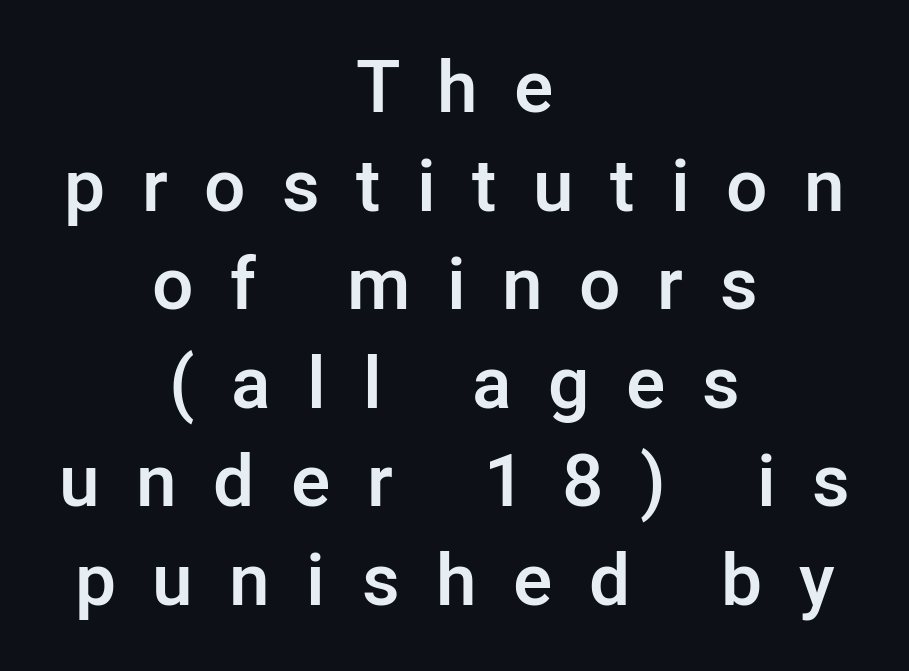
Q: Is the text bold? A: Semi-bold.
Q: Is the text italic (slanted)? A: No, it is upright.
Q: Is the typeface a serif or a sans-serif typeface? A: Sans-serif.
Q: Is the text underlined? A: No.
Q: How is the paragraph aligned? A: Centered.
Q: Is the spacing between letters normal or unusually wide? A: Unusually wide.
Q: Is the spacing between lines tight, normal or loose? A: Normal.
Q: Width (condensed, normal, or wide)? A: Normal.
Q: Stroke contrast? A: Low.
Q: x-height? A: Medium.
Q: Monospaced? A: No.
